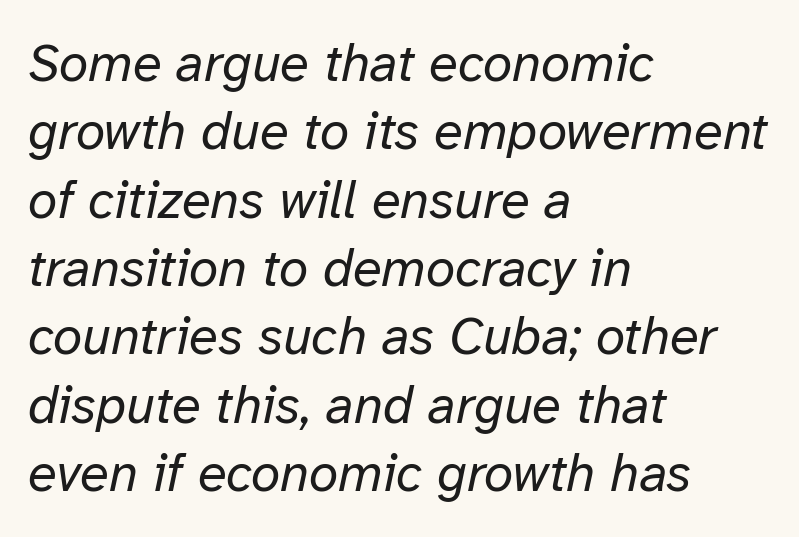
In terms of posture, this sample is oblique. Each word holds together tightly as a unit, with standard inter-letter gaps. The compositor pushed each line to the left boundary. Check under the words: just untouched page.
